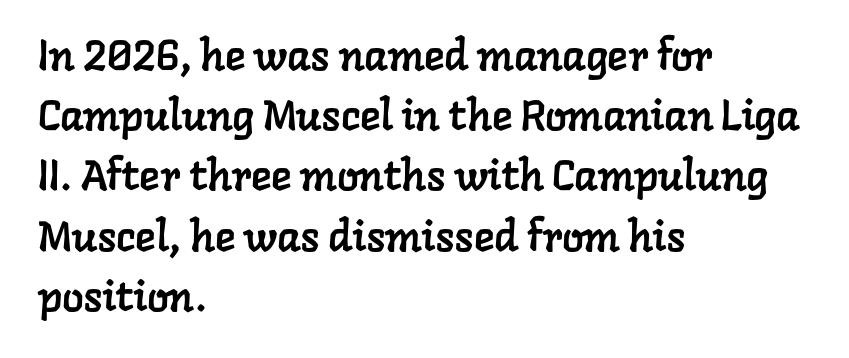
{"serif": "yes", "width": "normal", "stroke_contrast": "low", "x_height": "medium", "monospaced": "no", "underline": "no", "align": "left", "line_spacing": "normal", "line_spacing_ratio": 1.4, "letter_spacing": "normal", "letter_spacing_em": 0.0, "glyph_px": 43}
